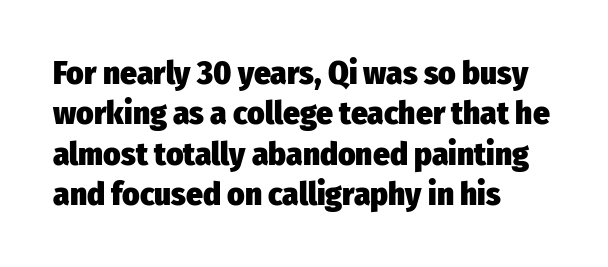
{"serif": "no", "italic": "no", "bold": "yes", "weight": "heavy", "width": "condensed", "stroke_contrast": "low", "x_height": "medium", "monospaced": "no", "underline": "no", "align": "left", "line_spacing_ratio": 1.22, "letter_spacing": "normal", "letter_spacing_em": 0.0, "glyph_px": 33}
